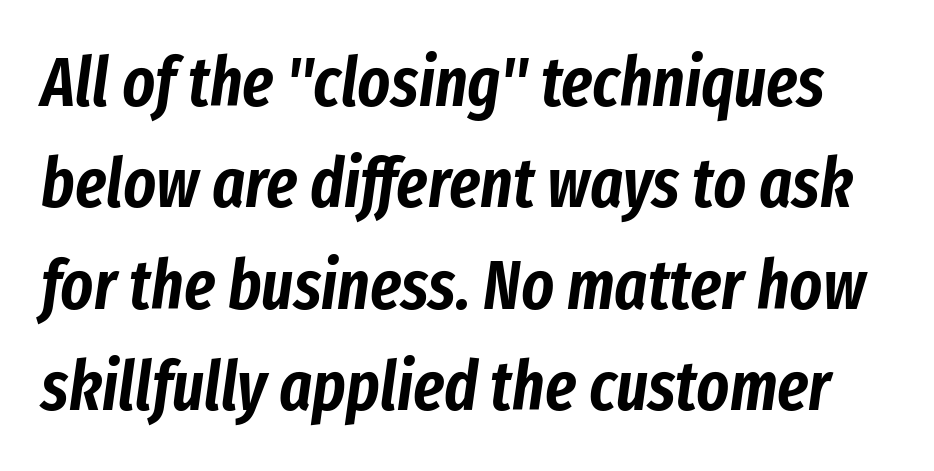
The image shows 69 px condensed type, italic (leaning right); set normal line spacing (1.47x), normal letter spacing, not underlined; low stroke contrast and a medium x-height.
